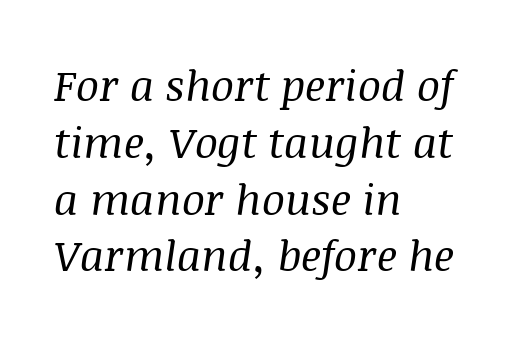
The image shows 43 px regular-weight serif type, italic (leaning right); set left-aligned, normal line spacing (1.32x), normal letter spacing, not underlined; medium stroke contrast and a large x-height.
